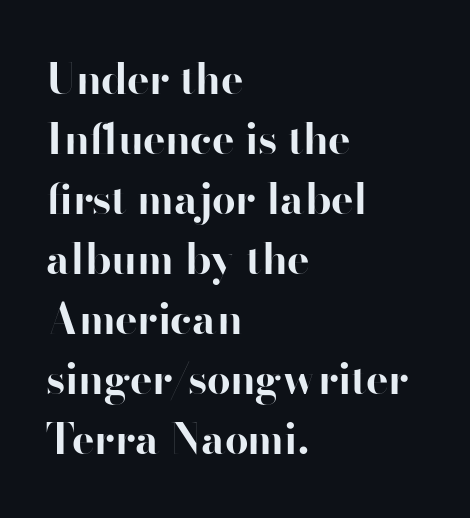
Q: Is the text bold? A: Yes.
Q: Is the text italic (slanted)? A: No, it is upright.
Q: Is the typeface a serif or a sans-serif typeface? A: Sans-serif.
Q: Is the text underlined? A: No.
Q: How is the paragraph aligned? A: Left-aligned.
Q: Is the spacing between letters normal or unusually wide? A: Normal.
Q: Is the spacing between lines tight, normal or loose? A: Normal.
Q: Width (condensed, normal, or wide)? A: Normal.
Q: Stroke contrast? A: High.
Q: x-height? A: Small.
Q: Monospaced? A: No.
